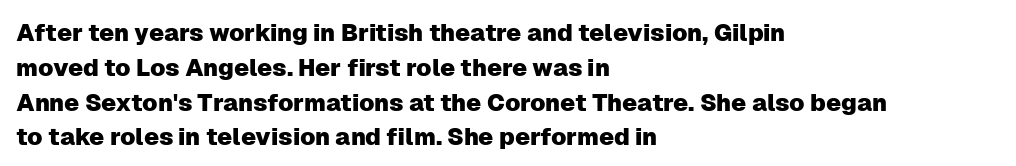
The image shows 24 px text type, upright; set left-aligned, normal line spacing (1.45x), normal letter spacing, not underlined.
